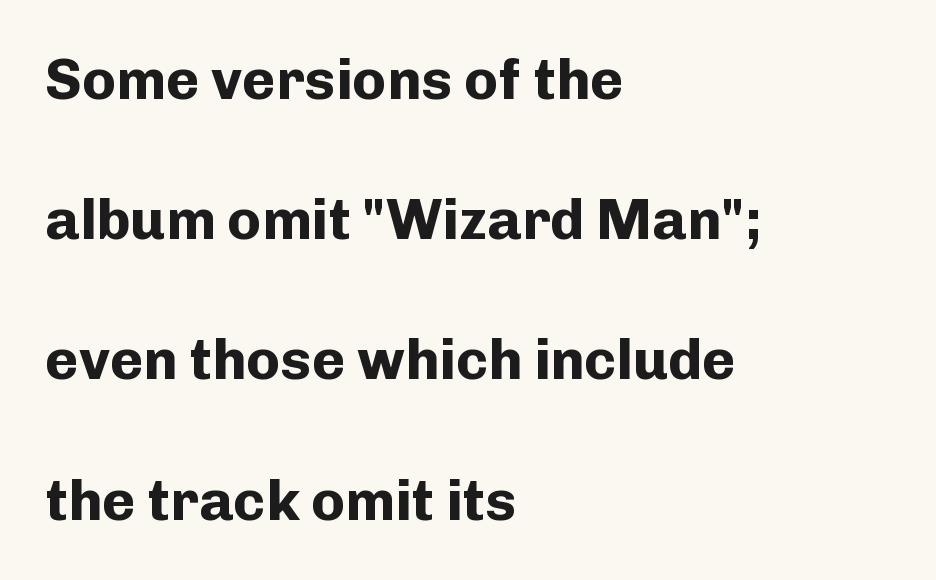
The image shows 57 px bold sans-serif type, upright; set left-aligned, loose line spacing (2.46x), normal letter spacing, not underlined; low stroke contrast and a medium x-height.
